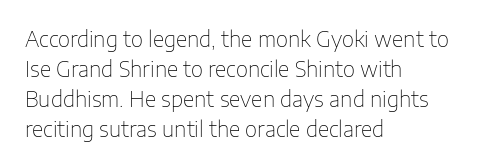
Compared with typical body copy, the letter spacing here is the same. The text block is weighted toward the left margin, trailing off unevenly rightward. The foot of each line stays bare and open. Evenly set lines give the paragraph a standard silhouette. Stroke thickness stays within the range of a standard reading face or lighter.
